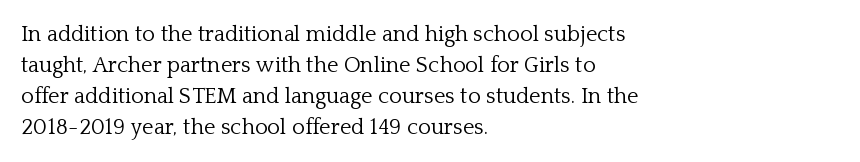
Q: Is the text bold? A: No.
Q: Is the text italic (slanted)? A: No, it is upright.
Q: Is the text underlined? A: No.
Q: How is the paragraph aligned? A: Left-aligned.
Q: Is the spacing between letters normal or unusually wide? A: Normal.
Q: Is the spacing between lines tight, normal or loose? A: Normal.
